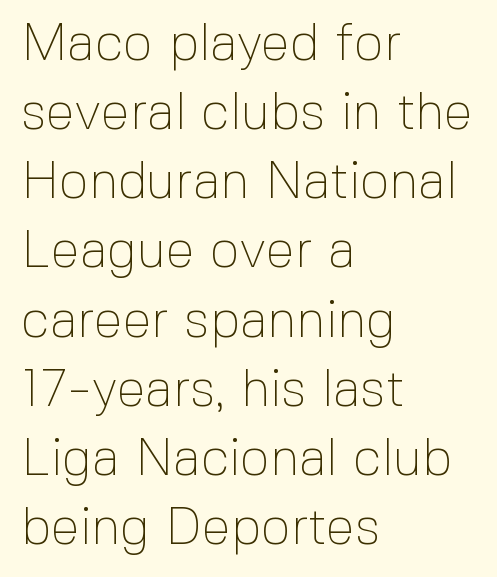
{"serif": "no", "italic": "no", "bold": "no", "weight": "thin", "width": "normal", "x_height": "medium", "monospaced": "no", "underline": "no", "align": "left", "line_spacing": "normal", "line_spacing_ratio": 1.33, "letter_spacing": "normal", "letter_spacing_em": 0.0, "glyph_px": 52}
